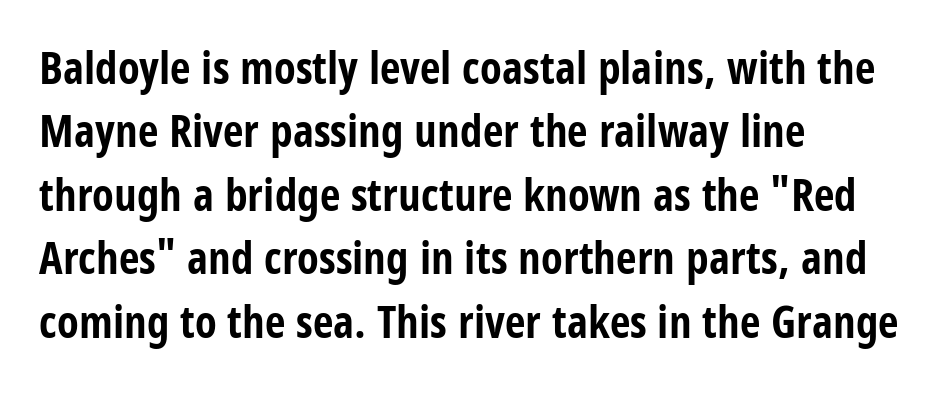
Q: Is the text bold? A: Yes.
Q: Is the text italic (slanted)? A: No, it is upright.
Q: Is the typeface a serif or a sans-serif typeface? A: Sans-serif.
Q: Is the text underlined? A: No.
Q: How is the paragraph aligned? A: Left-aligned.
Q: Is the spacing between letters normal or unusually wide? A: Normal.
Q: Is the spacing between lines tight, normal or loose? A: Normal.
Q: Width (condensed, normal, or wide)? A: Condensed.
Q: Stroke contrast? A: Low.
Q: x-height? A: Large.
Q: Monospaced? A: No.
